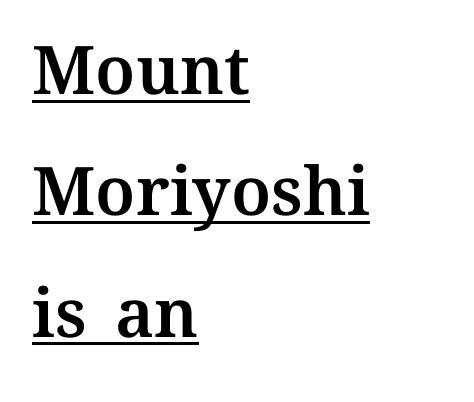
Do the characters align in a grid? No, the font is proportional. Italic? Not at all — the glyphs are vertical. This sample is left-justified, so line endings fall wherever the words run out. Is there an underline? Yes — a line sits under the letters.
